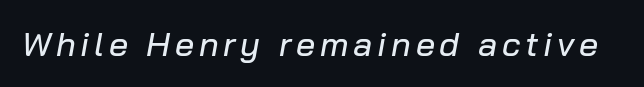
Quick note: italic. Here the designer chose a conventional face with non-uniform glyph widths. The passage shown is not underscored anywhere.
